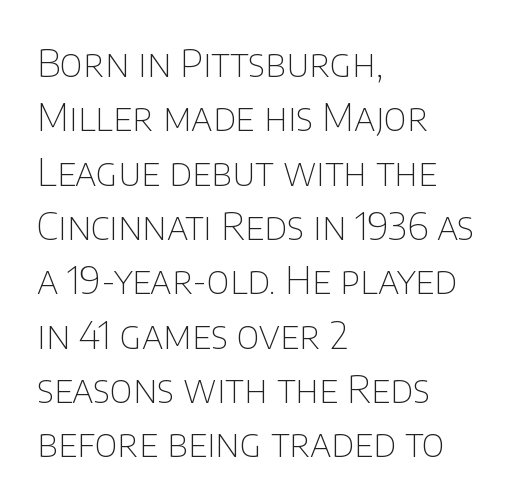
Looks like regular typesetting: each glyph gets only the width it needs. Does the type have serifs? No, each stem ends abruptly. The typography opts for an upright posture over an oblique one. Check the space under the baseline: it is left empty.
